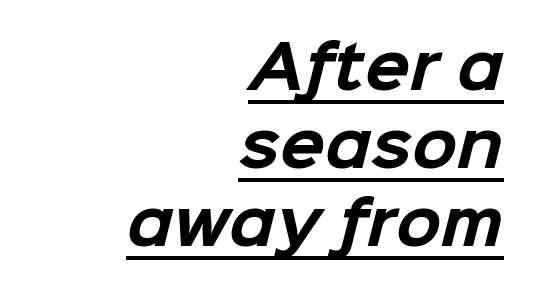
{"serif": "no", "bold": "yes", "weight": "bold", "width": "normal", "stroke_contrast": "low", "x_height": "medium", "monospaced": "no", "underline": "yes", "align": "right", "line_spacing": "normal", "line_spacing_ratio": 1.32, "letter_spacing": "normal", "letter_spacing_em": 0.0, "glyph_px": 59}
